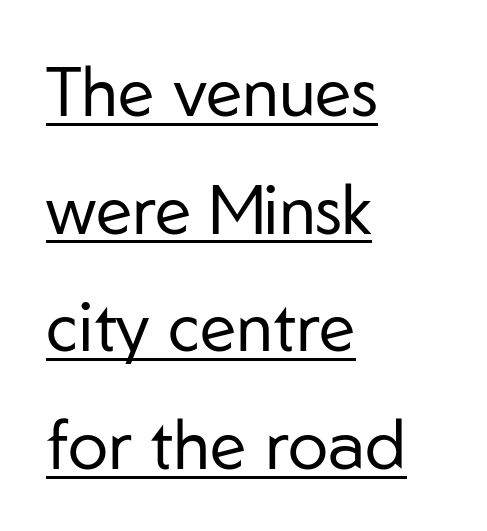
The image shows 68 px regular-weight sans-serif type, upright; set left-aligned, line spacing 1.73x, normal letter spacing, underlined; low stroke contrast and a medium x-height.
